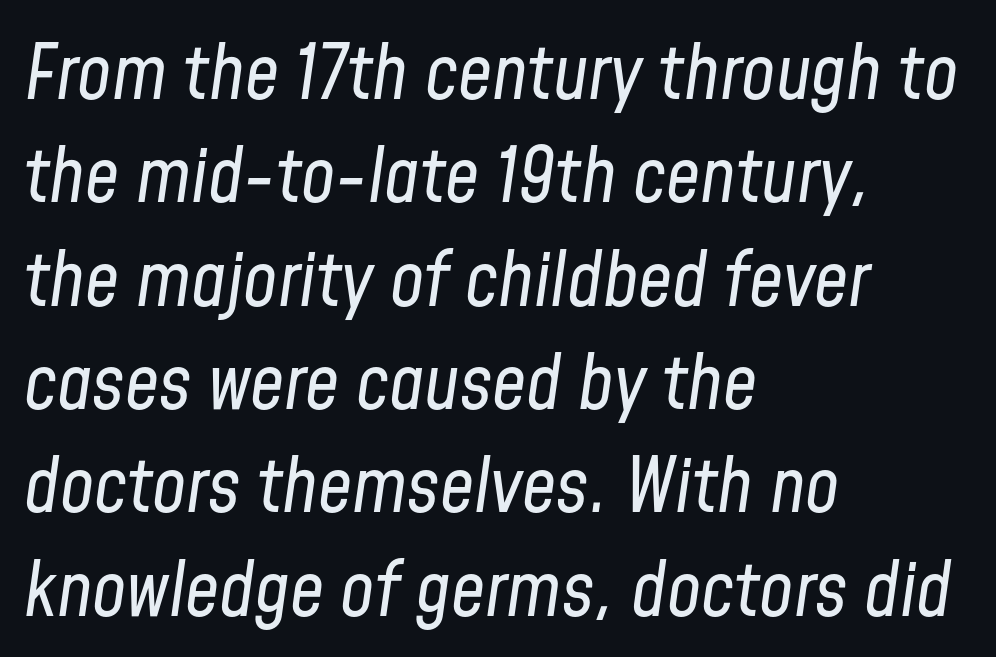
{"italic": "yes", "lean": "right", "slant_degrees": 8, "bold": "no", "weight": "regular", "width": "condensed", "stroke_contrast": "low", "x_height": "medium", "monospaced": "no", "underline": "no", "align": "left", "line_spacing": "normal", "line_spacing_ratio": 1.36, "letter_spacing": "normal", "letter_spacing_em": 0.0, "glyph_px": 76}
